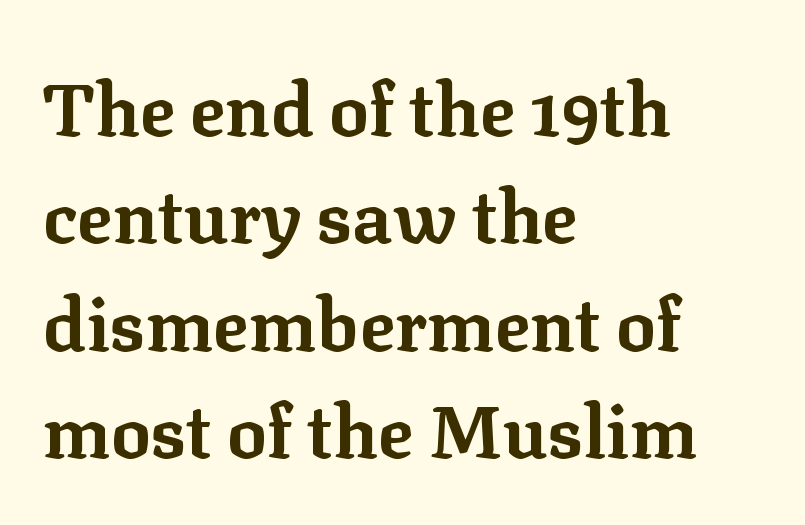
The image shows 74 px bold serif type, upright; set left-aligned, normal line spacing (1.45x), normal letter spacing, not underlined; low stroke contrast and a medium x-height.
